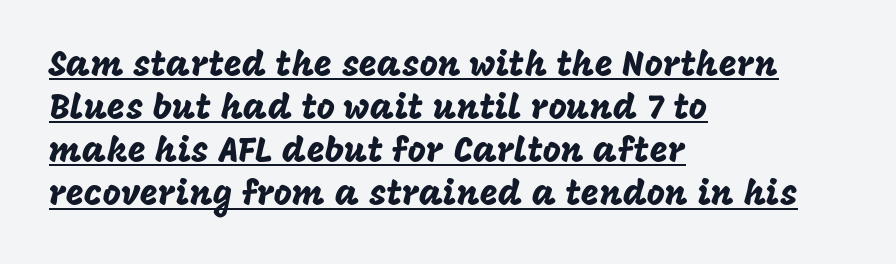
{"serif": "no", "width": "normal", "stroke_contrast": "low", "x_height": "large", "monospaced": "no", "underline": "yes", "align": "left", "line_spacing_ratio": 1.23, "letter_spacing": "normal", "letter_spacing_em": 0.0, "glyph_px": 35}
